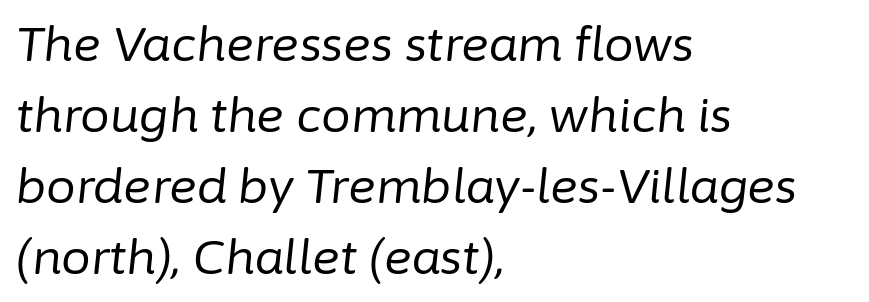
The image shows 47 px regular-weight type, italic (leaning right); set left-aligned, normal line spacing (1.51x), normal letter spacing, not underlined; low stroke contrast and a medium x-height.
